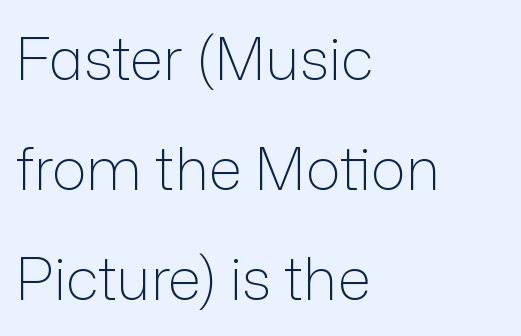
Q: Is the text bold? A: No.
Q: Is the text italic (slanted)? A: No, it is upright.
Q: Is the typeface a serif or a sans-serif typeface? A: Sans-serif.
Q: Is the text underlined? A: No.
Q: How is the paragraph aligned? A: Left-aligned.
Q: Is the spacing between letters normal or unusually wide? A: Normal.
Q: Is the spacing between lines tight, normal or loose? A: Loose.
Q: Width (condensed, normal, or wide)? A: Normal.
Q: Stroke contrast? A: Low.
Q: x-height? A: Medium.
Q: Monospaced? A: No.
